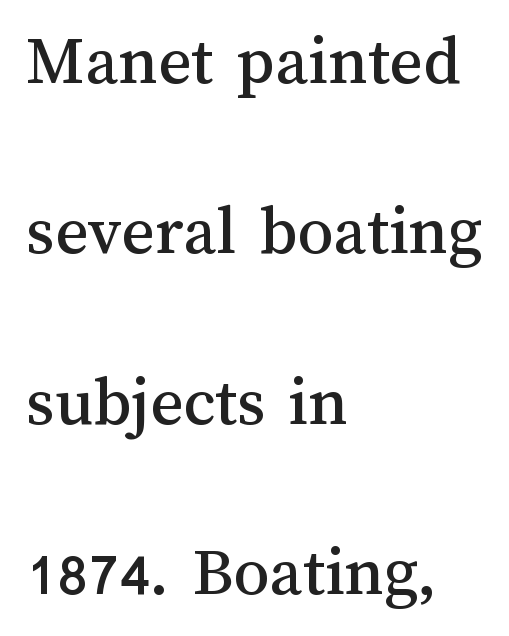
Q: Is the text italic (slanted)? A: No, it is upright.
Q: Is the text underlined? A: No.
Q: How is the paragraph aligned? A: Left-aligned.
Q: Is the spacing between letters normal or unusually wide? A: Normal.
Q: Is the spacing between lines tight, normal or loose? A: Loose.
Q: Width (condensed, normal, or wide)? A: Normal.
Q: Stroke contrast? A: Medium.
Q: x-height? A: Medium.
Q: Monospaced? A: No.
